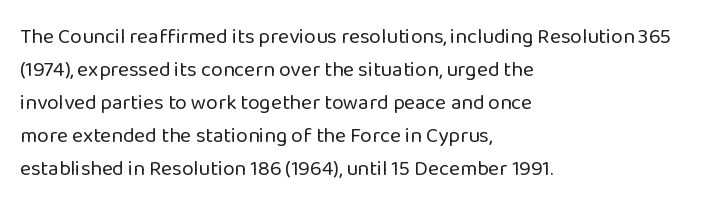
No italicization has been applied; the sample stays upright. This rendering features lettering with no underline. Summary of weight: not heavy and not bold. The typesetter chose a ragged-right arrangement here. The vertical gap from one line to the next is medium.
